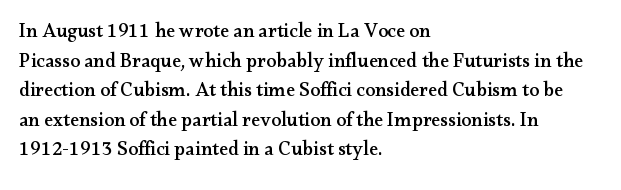
{"italic": "no", "underline": "no", "align": "left", "line_spacing": "normal", "line_spacing_ratio": 1.48, "letter_spacing": "normal", "letter_spacing_em": 0.0, "glyph_px": 20}
